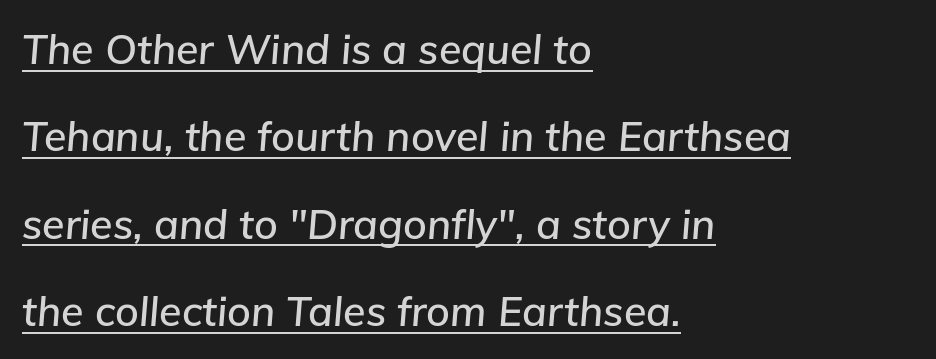
Q: Is the text italic (slanted)? A: Yes, it leans right by about 5 degrees.
Q: Is the text underlined? A: Yes.
Q: How is the paragraph aligned? A: Left-aligned.
Q: Is the spacing between letters normal or unusually wide? A: Normal.
Q: Is the spacing between lines tight, normal or loose? A: Loose.
Q: Width (condensed, normal, or wide)? A: Normal.
Q: Stroke contrast? A: Low.
Q: x-height? A: Medium.
Q: Monospaced? A: No.
